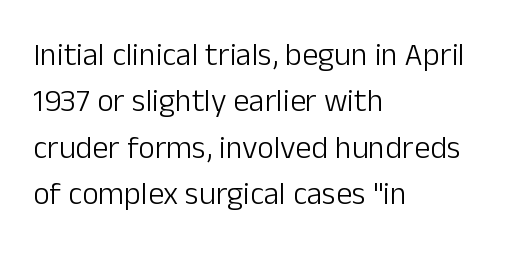
Vertical spacing — default. Each word holds together tightly as a unit, with standard inter-letter gaps. These lines are rendered in a variable-pitch font. Which margin do the lines hug? The left one — the right edge is uneven. Ink coverage per letter is moderate at most.
